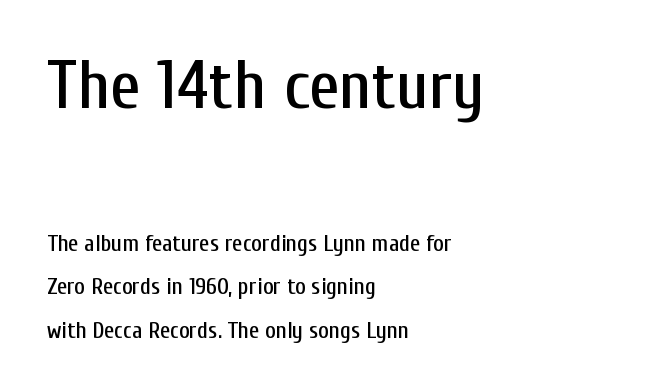
Posture: upright roman. Look at the glyph heights: the upper group is clearly the bigger setting. A typesetter would call this proportional, since set widths differ per character. In terms of letterspacing, this is plain default setting. Layout note: lines flush left.
